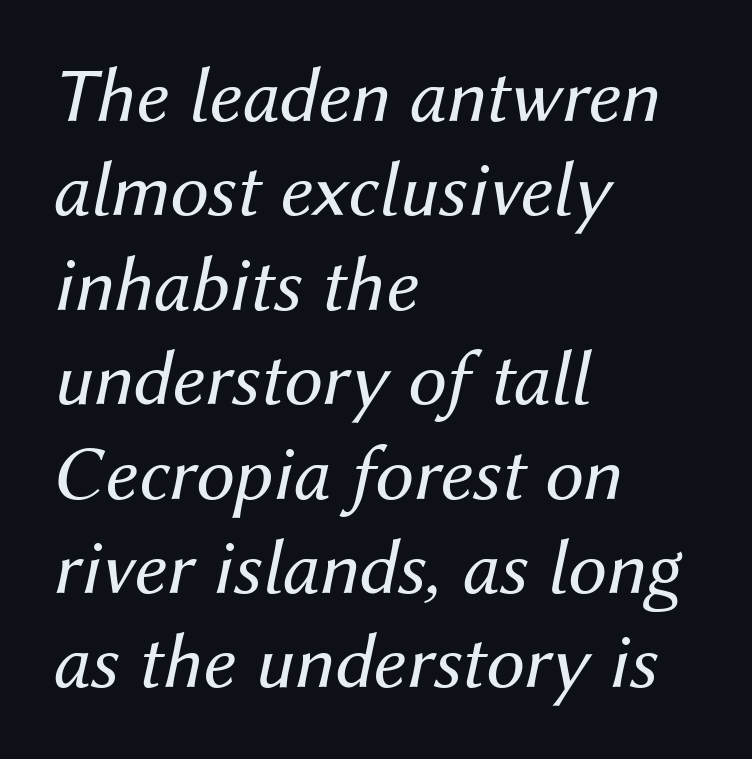
The image shows 78 px regular-weight type, italic (leaning right); set left-aligned, line spacing 1.21x, normal letter spacing, not underlined; medium stroke contrast and a medium x-height.
